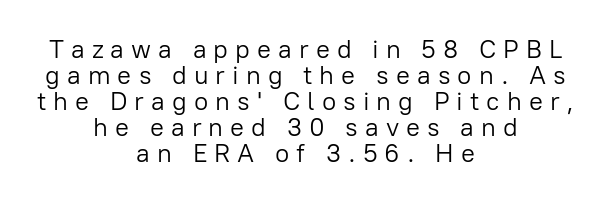
The image shows 26 px text type, upright; set centered, tight line spacing (1.0x), unusually wide letter spacing (+0.27 em), not underlined.
